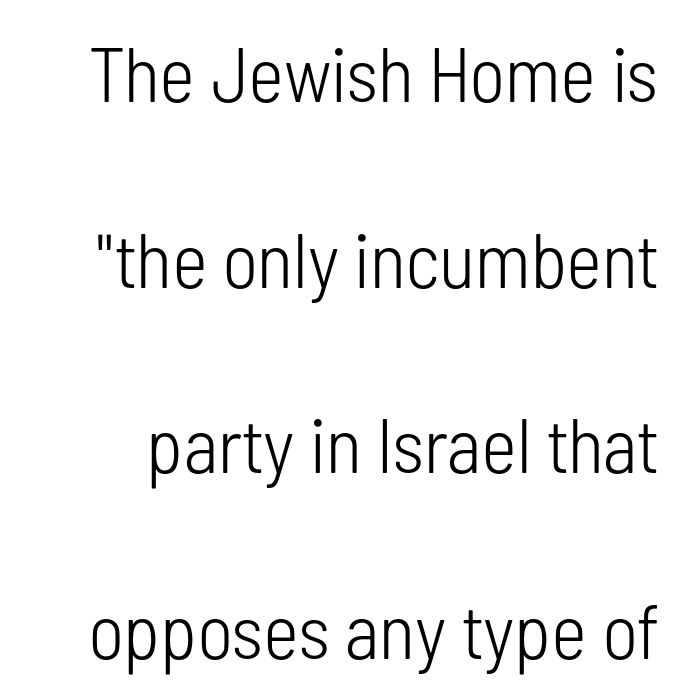
Q: Is the text bold? A: No.
Q: Is the text italic (slanted)? A: No, it is upright.
Q: Is the typeface a serif or a sans-serif typeface? A: Sans-serif.
Q: Is the text underlined? A: No.
Q: Is the spacing between letters normal or unusually wide? A: Normal.
Q: Is the spacing between lines tight, normal or loose? A: Loose.
Q: Width (condensed, normal, or wide)? A: Condensed.
Q: Stroke contrast? A: Low.
Q: x-height? A: Medium.
Q: Monospaced? A: No.
